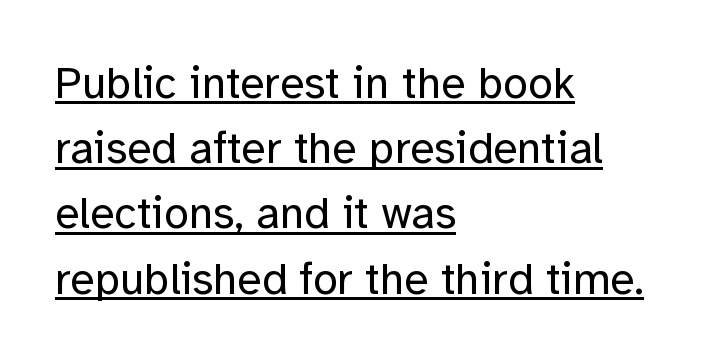
Q: Is the text bold? A: No.
Q: Is the text italic (slanted)? A: No, it is upright.
Q: Is the typeface a serif or a sans-serif typeface? A: Sans-serif.
Q: Is the text underlined? A: Yes.
Q: How is the paragraph aligned? A: Left-aligned.
Q: Is the spacing between letters normal or unusually wide? A: Normal.
Q: Is the spacing between lines tight, normal or loose? A: Normal.
Q: Width (condensed, normal, or wide)? A: Normal.
Q: Stroke contrast? A: Low.
Q: x-height? A: Medium.
Q: Monospaced? A: No.
